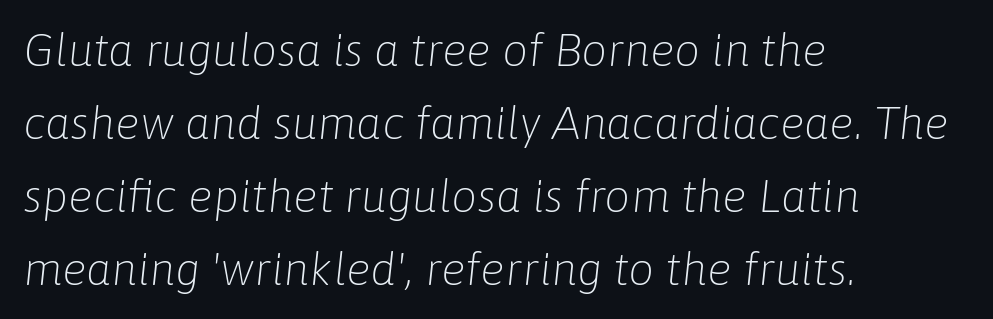
The image shows 46 px light type, italic (leaning right); set left-aligned, normal line spacing (1.59x), normal letter spacing, not underlined; low stroke contrast and a medium x-height.
